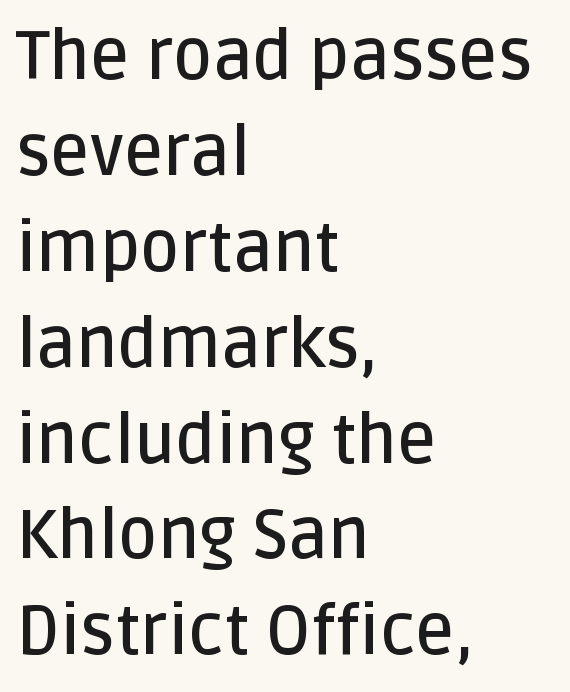
The image shows 68 px semibold sans-serif type, upright; set left-aligned, normal line spacing (1.41x), normal letter spacing, not underlined; low stroke contrast and a large x-height.
